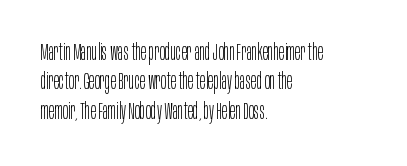
{"italic": "no", "bold": "no", "underline": "no", "align": "left", "line_spacing": "normal", "line_spacing_ratio": 1.28, "letter_spacing": "normal", "letter_spacing_em": 0.0, "glyph_px": 23}
